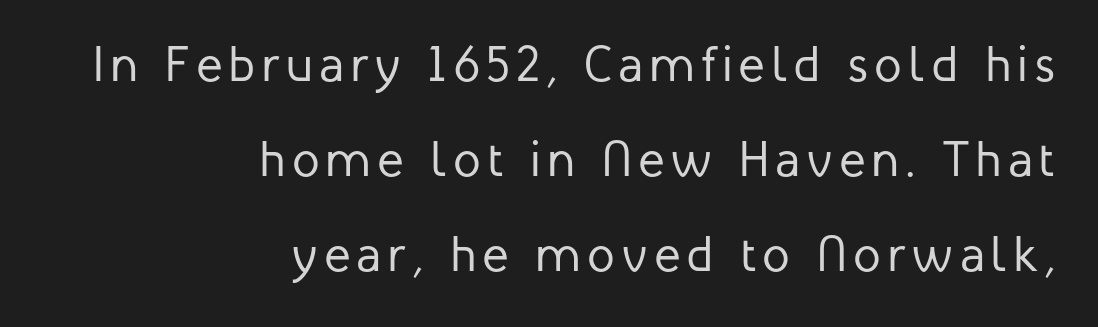
To sum up the face: it is a sans, with no serifs. These glyphs show unthickened strokes, regular width or finer. The baseline area is clear. Is there any slant? The stems are plumb. Vertically, the passage feels expansive, rows floating well apart. The text block is weighted toward the right margin, trailing off unevenly leftward.
